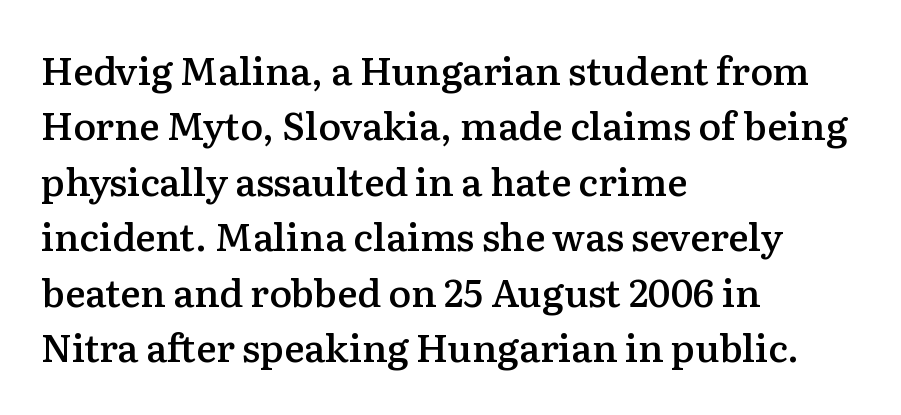
{"serif": "yes", "italic": "no", "bold": "semi", "weight": "semibold", "width": "normal", "stroke_contrast": "medium", "x_height": "medium", "monospaced": "no", "underline": "no", "align": "left", "line_spacing": "normal", "line_spacing_ratio": 1.46, "letter_spacing": "normal", "letter_spacing_em": 0.0, "glyph_px": 38}
